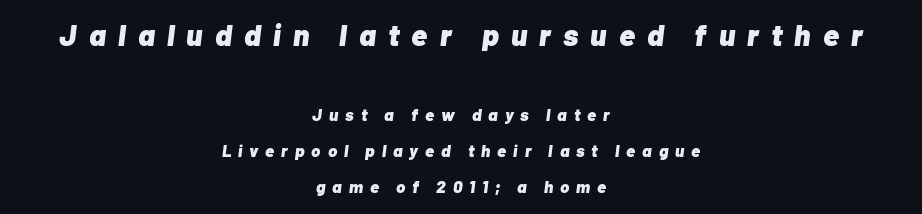
{"italic": "yes", "lean": "right", "slant_degrees": 7, "bold": "yes", "weight": "heavy", "width": "normal", "stroke_contrast": "low", "x_height": "medium", "monospaced": "no", "underline": "no", "align": "center", "line_spacing": "loose", "line_spacing_ratio": 2.13, "letter_spacing": "wide", "letter_spacing_em": 0.41, "larger_block": "first", "size_ratio": 1.76, "glyph_px": 30}
